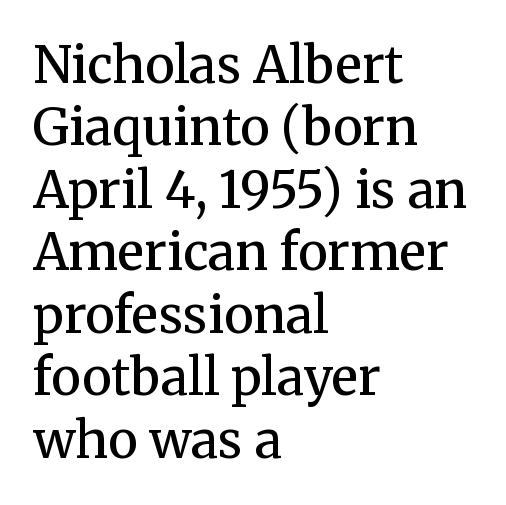
Leftover space on each line is placed entirely after the last word. You could not count columns in this text — the font is proportionally spaced. Line spacing here is normal. Do the letters lean? They stand straight.
